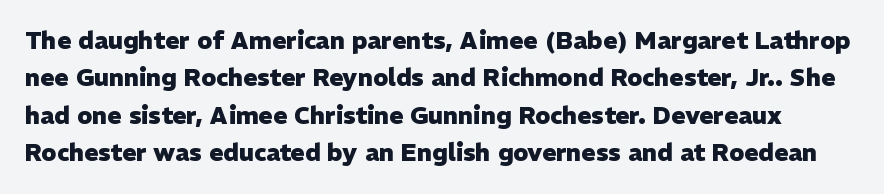
The image shows 24 px bold type, upright; set normal line spacing (1.56x), normal letter spacing, not underlined.
